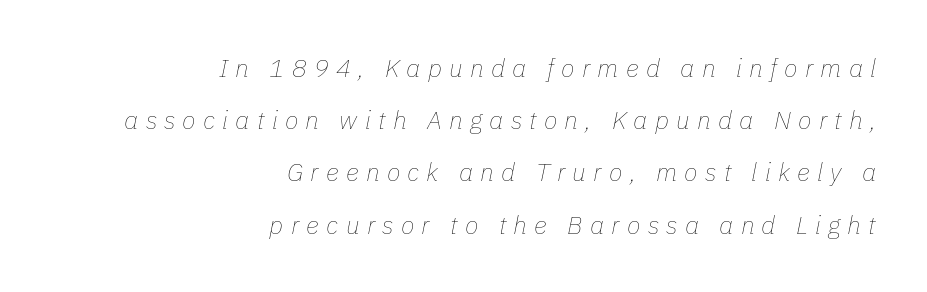
The image shows 25 px text type, italic (leaning right); set right-aligned, loose line spacing (2.09x), unusually wide letter spacing (+0.29 em), not underlined.
